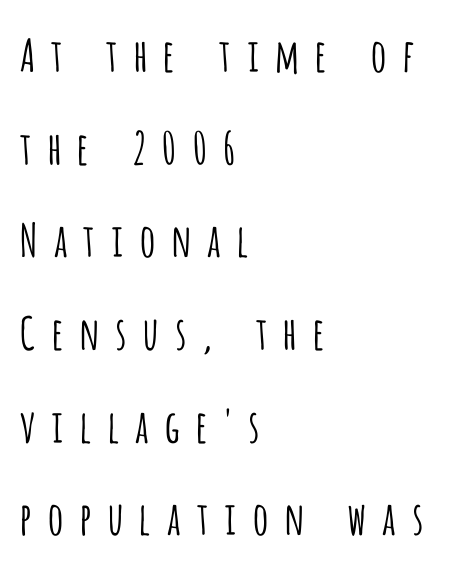
The font's upright variant was chosen for this text. Nope, no serifs anywhere on these letters. Stems and bowls with no extra thickness — not bold. Honestly, there is no underline to notice here at all. Regarding leading, the lines here are spaced well apart.
